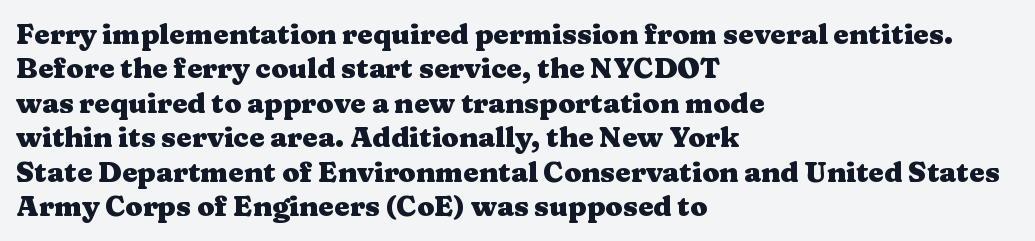
Caption: standard tracking, unaltered. The letters advance in unequal steps, a hallmark of proportional type. Weight check: bold — yes, fully. Bare-footed words on every line.
